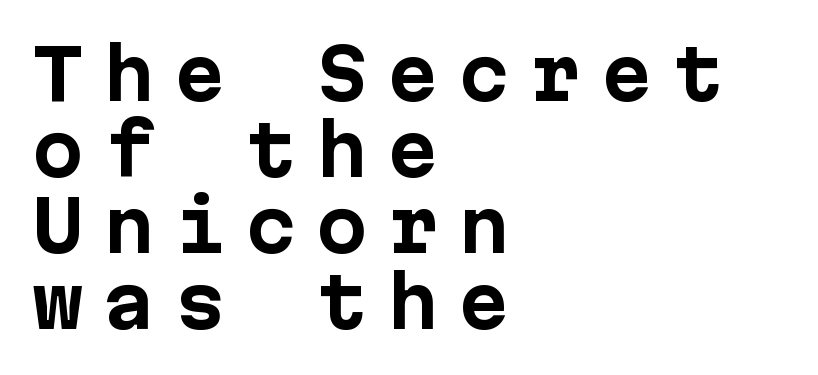
The characters display no serif detailing; their extremities are plain. These lines stack with their left ends in a neat column. Quick note: interline space is minimal. In terms of letterspacing, this is a distinctly airy, spread setting.
